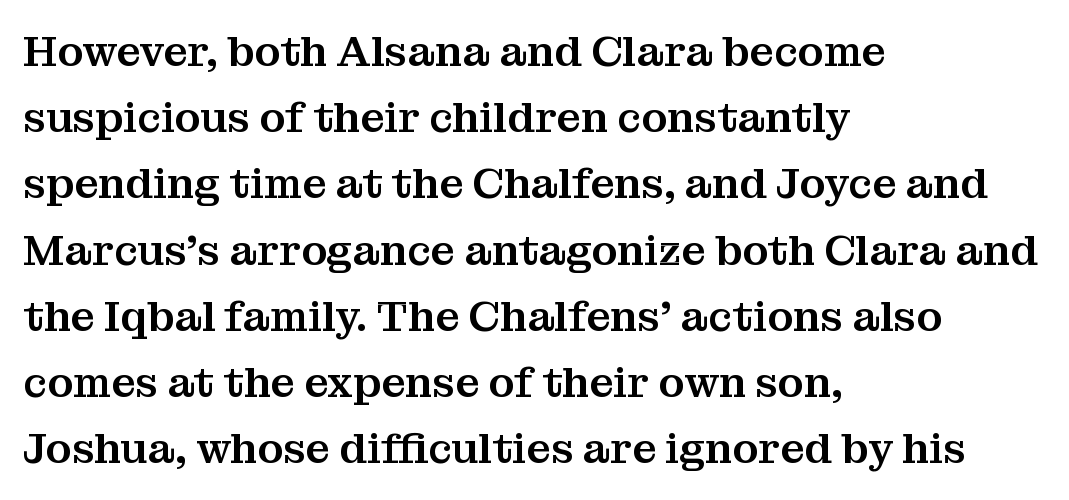
Varying glyph widths throughout — classic text-font behaviour. This sample keeps an unexceptional amount of space between lines. Type style note: has serifs. The typesetter chose a ragged-right arrangement here. Nobody touched the tracking dial on this one. The area under the type is left untouched.
